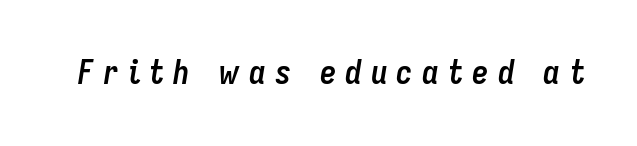
A clean baseline with only descenders dipping below it. Posture: slanted. The letterforms stand isolated, each surrounded by extra space. Every letter is thick-stroked: bold, no question.
